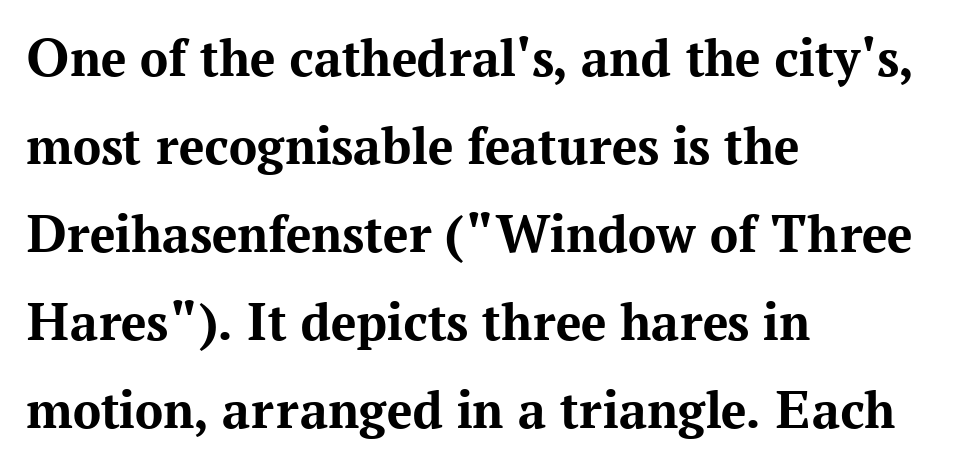
In terms of letterform style, serifs are clearly present. Do the letters lean? They stand straight. The lines sit at an ordinary, default distance from one another. The rendering uses natural spacing where letterforms have individual widths. In terms of letterspacing, this is plain default setting. This rendering uses left alignment, leaving the right contour irregular.
